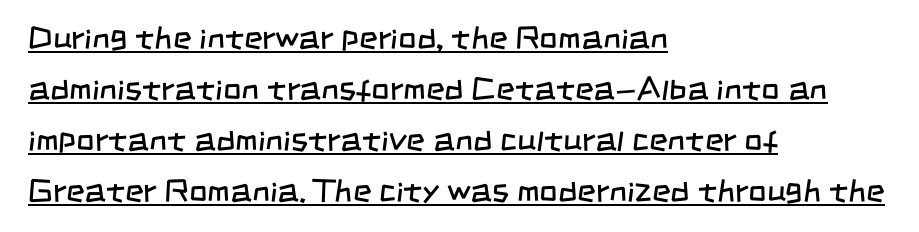
{"serif": "no", "bold": "no", "weight": "regular", "width": "condensed", "stroke_contrast": "low", "x_height": "large", "monospaced": "no", "underline": "yes", "align": "left", "line_spacing": "normal", "line_spacing_ratio": 1.59, "letter_spacing": "normal", "letter_spacing_em": 0.0, "glyph_px": 32}
